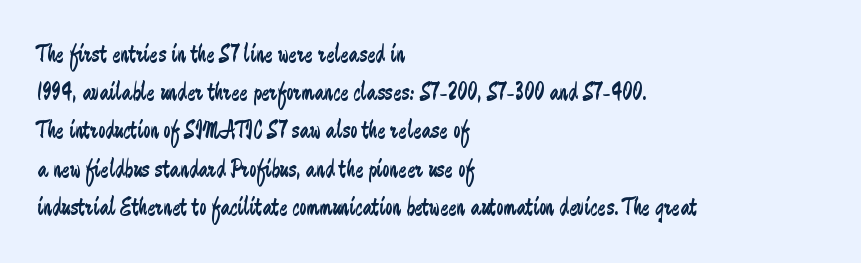
The image shows 25 px text type; set left-aligned, normal line spacing (1.53x), normal letter spacing, not underlined.
